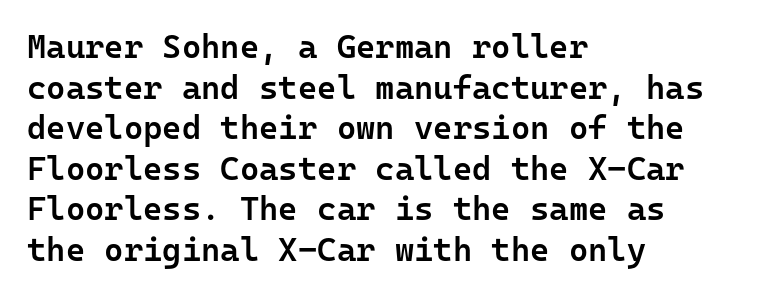
The image shows 33 px semibold sans-serif type, upright, monospaced; set left-aligned, line spacing 1.23x, normal letter spacing, not underlined; low stroke contrast and a medium x-height.
